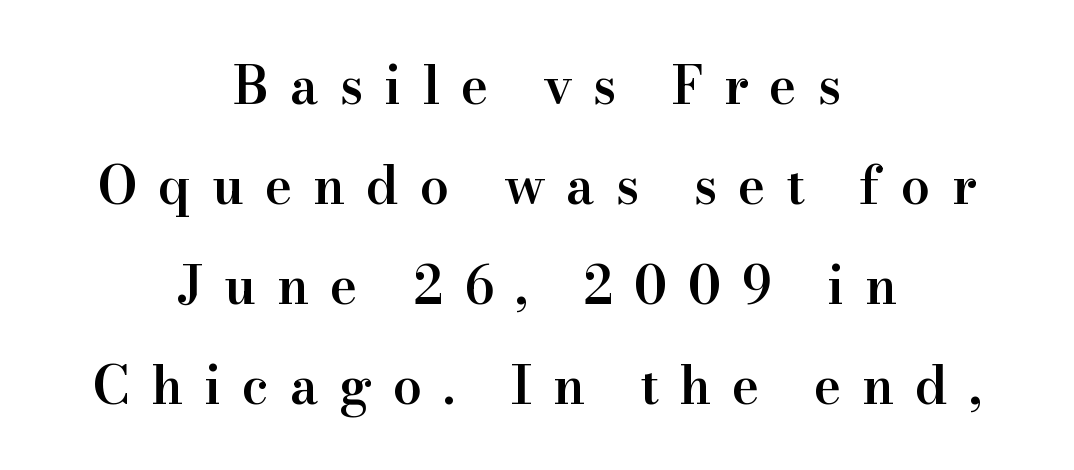
{"serif": "yes", "italic": "no", "bold": "semi", "weight": "semibold", "width": "normal", "stroke_contrast": "high", "x_height": "small", "monospaced": "no", "underline": "no", "align": "center", "line_spacing": "loose", "line_spacing_ratio": 1.92, "letter_spacing": "wide", "letter_spacing_em": 0.4, "glyph_px": 52}
